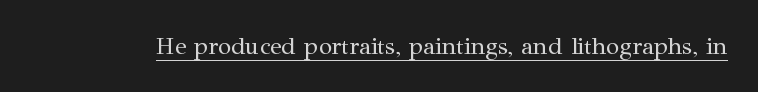
{"italic": "no", "bold": "no", "underline": "yes", "letter_spacing": "normal", "letter_spacing_em": 0.0, "glyph_px": 24}
